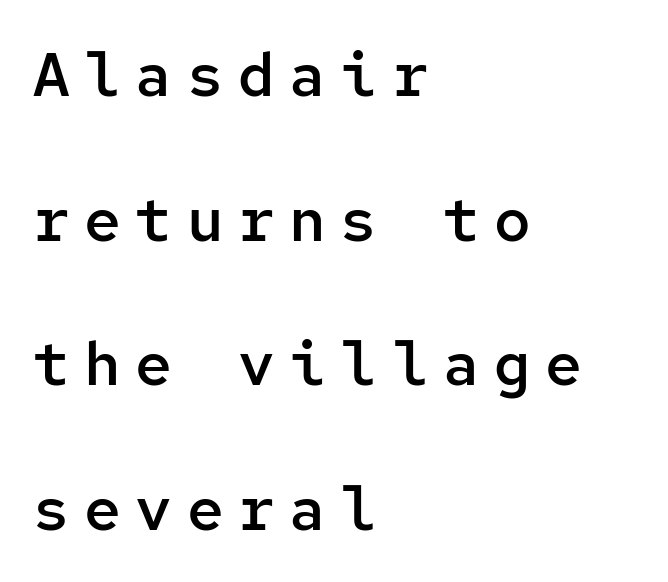
Substantial extra tracking has been applied to these lines. Each letter, wide or thin by design, is forced into the same width here. This sample is left-justified, so line endings fall wherever the words run out. Reading down the column, the eye jumps a long way to each next line.
